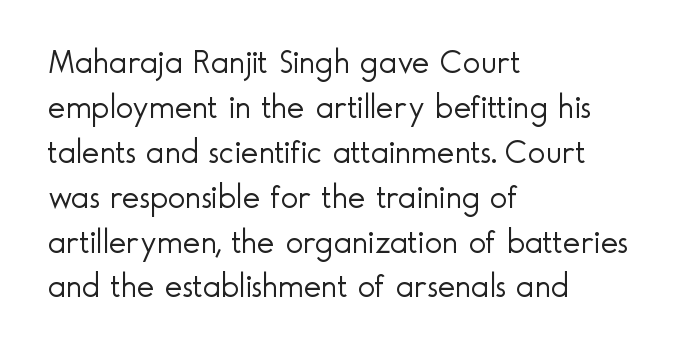
This sample uses a sans-serif face. Nothing heavy about these letters — not bold at all. Observe the ordinary spacing: letters are neighbours, not strangers. The axis of the letterforms is exactly vertical. Each line starts at the same left margin while the right side varies. A normal amount of white space separates one row of letters from the next.
